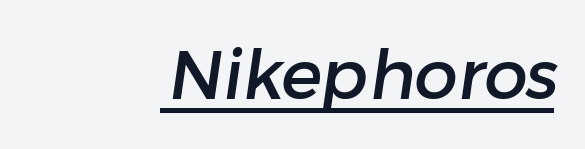
Q: Is the typeface a serif or a sans-serif typeface? A: Sans-serif.
Q: Is the text underlined? A: Yes.
Q: Is the spacing between letters normal or unusually wide? A: Normal.
Q: Width (condensed, normal, or wide)? A: Normal.
Q: Stroke contrast? A: Low.
Q: x-height? A: Medium.
Q: Monospaced? A: No.
